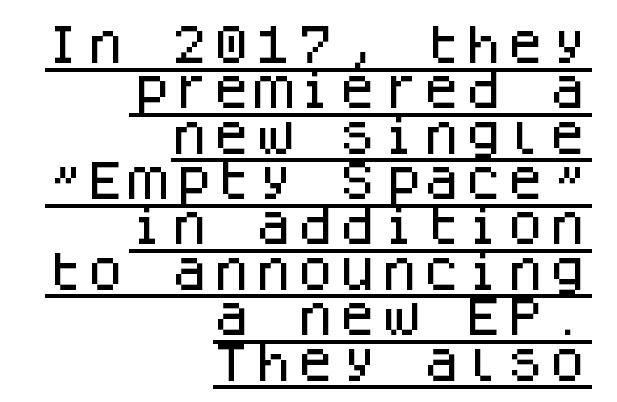
{"serif": "no", "italic": "no", "width": "normal", "stroke_contrast": "low", "x_height": "large", "monospaced": "yes", "underline": "yes", "align": "right", "line_spacing": "tight", "line_spacing_ratio": 1.08, "letter_spacing": "normal", "letter_spacing_em": 0.0, "glyph_px": 42}
